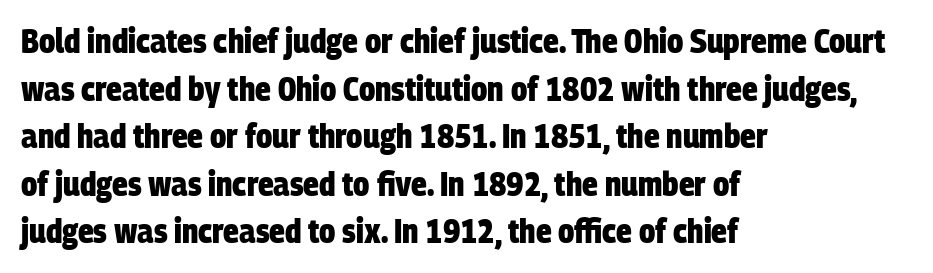
Q: Is the text bold? A: Yes.
Q: Is the typeface a serif or a sans-serif typeface? A: Sans-serif.
Q: Is the text underlined? A: No.
Q: How is the paragraph aligned? A: Left-aligned.
Q: Is the spacing between letters normal or unusually wide? A: Normal.
Q: Is the spacing between lines tight, normal or loose? A: Normal.
Q: Width (condensed, normal, or wide)? A: Condensed.
Q: Stroke contrast? A: Low.
Q: x-height? A: Large.
Q: Monospaced? A: No.
